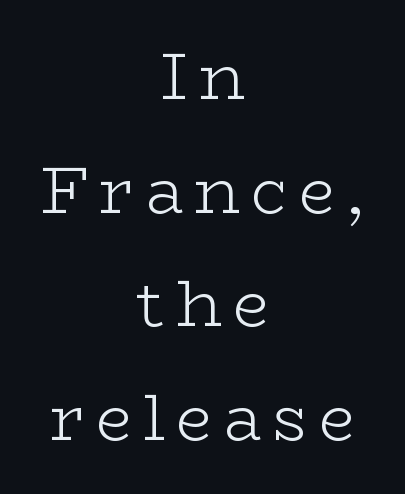
The image shows 65 px light, wide serif type, upright; set centered, line spacing 1.75x, not underlined; low stroke contrast and a medium x-height.
